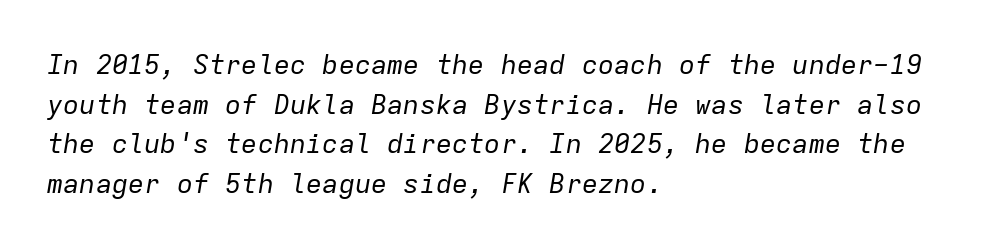
{"italic": "yes", "lean": "right", "slant_degrees": 9, "bold": "no", "underline": "no", "align": "left", "line_spacing": "normal", "line_spacing_ratio": 1.47, "letter_spacing": "normal", "letter_spacing_em": 0.0, "glyph_px": 27}
